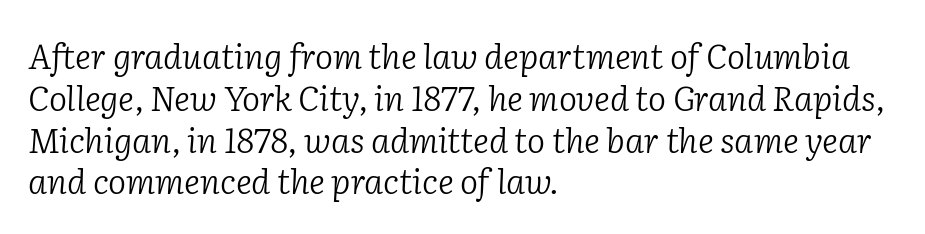
{"serif": "yes", "italic": "yes", "lean": "right", "slant_degrees": 2, "bold": "no", "weight": "light", "width": "normal", "stroke_contrast": "low", "x_height": "medium", "monospaced": "no", "underline": "no", "align": "left", "line_spacing_ratio": 1.23, "letter_spacing": "normal", "letter_spacing_em": 0.0, "glyph_px": 34}
